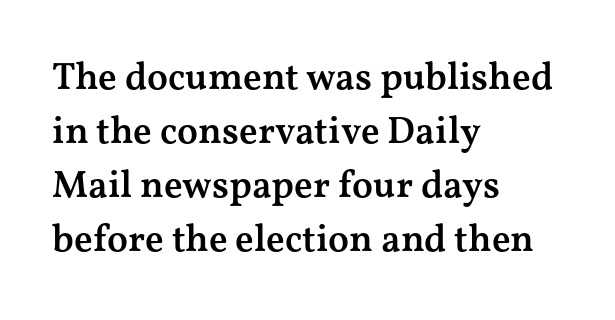
Q: Is the text bold? A: Semi-bold.
Q: Is the text italic (slanted)? A: No, it is upright.
Q: Is the typeface a serif or a sans-serif typeface? A: Serif.
Q: Is the text underlined? A: No.
Q: How is the paragraph aligned? A: Left-aligned.
Q: Is the spacing between letters normal or unusually wide? A: Normal.
Q: Is the spacing between lines tight, normal or loose? A: Normal.
Q: Width (condensed, normal, or wide)? A: Wide.
Q: Stroke contrast? A: Medium.
Q: x-height? A: Medium.
Q: Monospaced? A: No.
